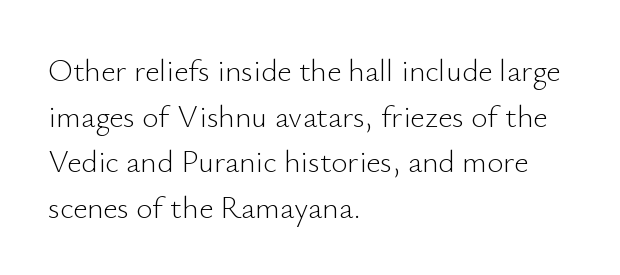
{"serif": "no", "italic": "no", "bold": "no", "weight": "light", "width": "normal", "stroke_contrast": "low", "x_height": "small", "monospaced": "no", "underline": "no", "align": "left", "line_spacing": "normal", "line_spacing_ratio": 1.47, "letter_spacing": "normal", "letter_spacing_em": 0.0, "glyph_px": 31}
